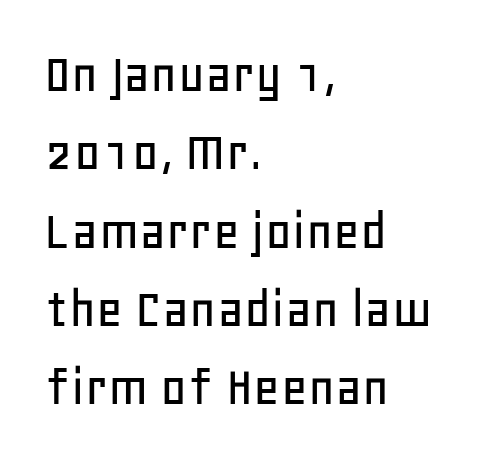
Nobody touched the tracking dial on this one. Posture: upright roman. This sample keeps an unexceptional amount of space between lines. The area under the type is left untouched. Stroke terminals: plain, sans-serif.
